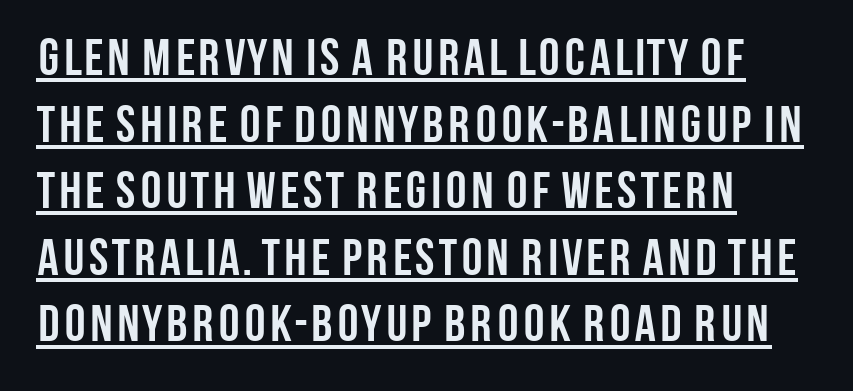
{"serif": "no", "italic": "no", "bold": "yes", "weight": "semibold", "width": "condensed", "stroke_contrast": "low", "x_height": "large", "monospaced": "no", "underline": "yes", "align": "left", "line_spacing": "normal", "line_spacing_ratio": 1.28, "letter_spacing": "normal", "letter_spacing_em": 0.0, "glyph_px": 52}
